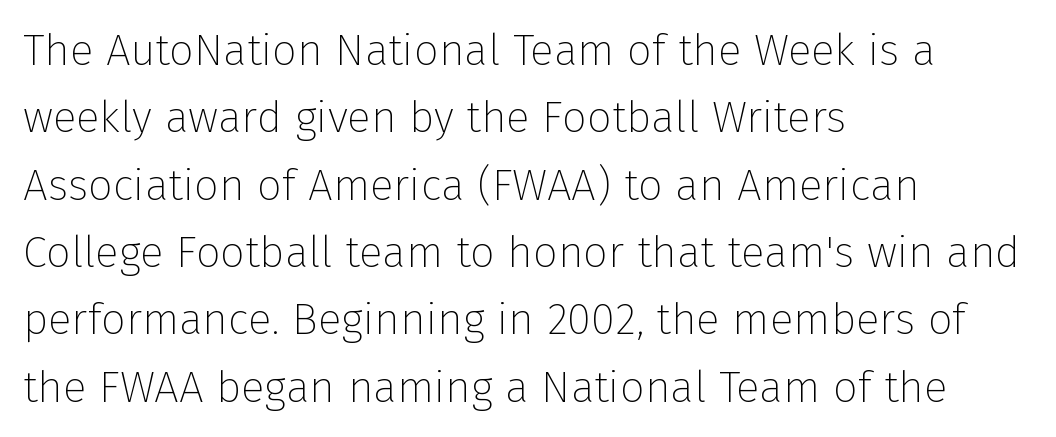
{"serif": "no", "italic": "no", "bold": "no", "weight": "thin", "width": "normal", "stroke_contrast": "low", "x_height": "medium", "monospaced": "no", "underline": "no", "align": "left", "line_spacing": "normal", "line_spacing_ratio": 1.53, "letter_spacing": "normal", "letter_spacing_em": 0.0, "glyph_px": 44}
